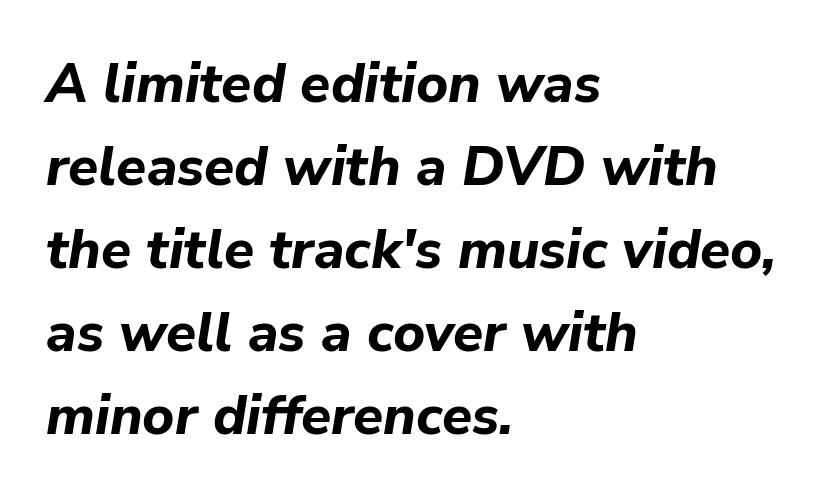
Observe the lean: these are italic letterforms. Compared with typical paragraphs, the rows here are spaced about the same. Horizontally, the lines are justified to the leading edge only. Look at the stroke-to-counter ratio: heavy, a bold.
